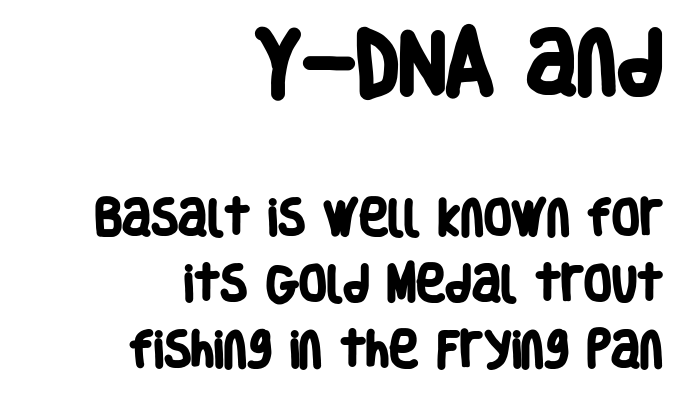
The image shows 70 px heavy, condensed sans-serif type; set right-aligned, normal line spacing (1.65x), normal letter spacing, not underlined; the first (top) block is 1.75x larger; low stroke contrast and a large x-height.
